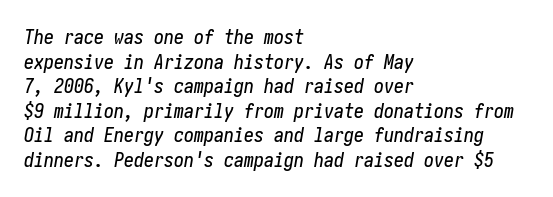
Q: Is the text italic (slanted)? A: Yes, it leans right by about 10 degrees.
Q: Is the text underlined? A: No.
Q: How is the paragraph aligned? A: Left-aligned.
Q: Is the spacing between letters normal or unusually wide? A: Normal.
